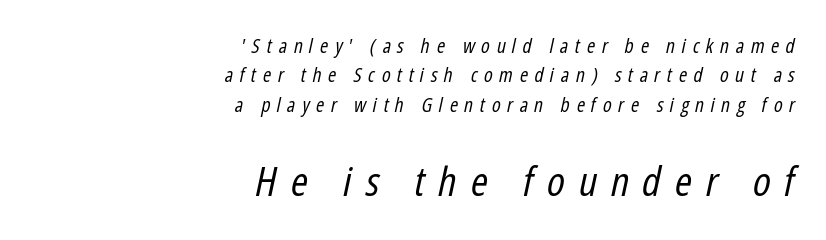
The image shows 41 px regular-weight, condensed type, italic (leaning right); set right-aligned, normal line spacing (1.47x), unusually wide letter spacing (+0.33 em), not underlined; the second (bottom) block is 2.05x larger; low stroke contrast and a medium x-height.
